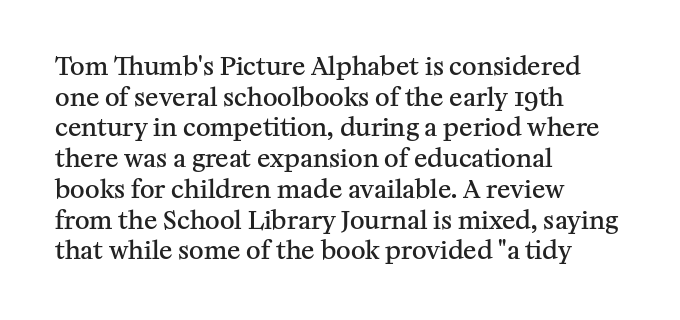
{"italic": "no", "bold": "semi", "underline": "no", "align": "left", "line_spacing_ratio": 1.23, "letter_spacing": "normal", "letter_spacing_em": 0.0, "glyph_px": 25}
